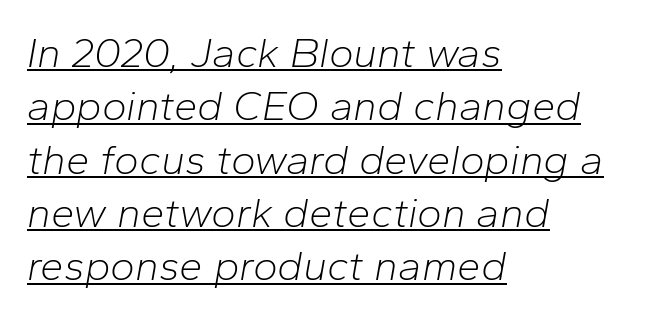
The image shows 42 px light type, italic (leaning right); set left-aligned, normal line spacing (1.27x), normal letter spacing, underlined; low stroke contrast and a medium x-height.
